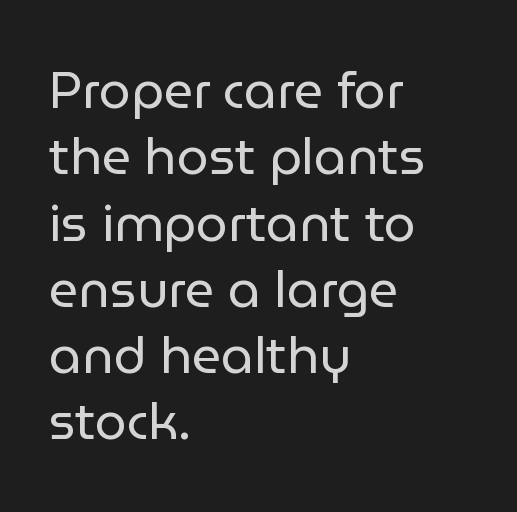
The image shows 51 px regular-weight sans-serif type, upright; set left-aligned, normal line spacing (1.3x), normal letter spacing, not underlined; low stroke contrast and a medium x-height.
